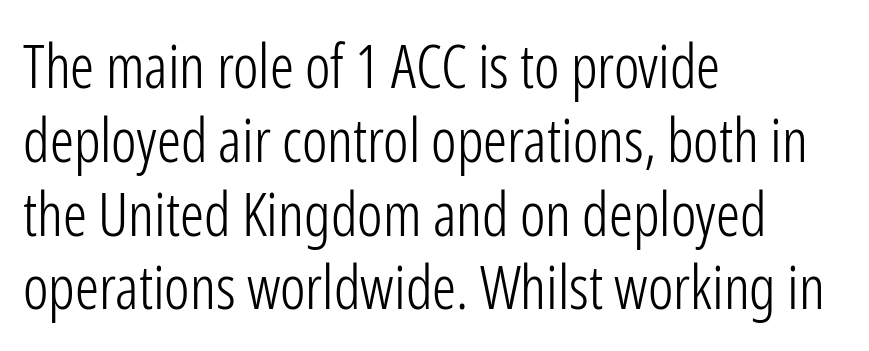
The image shows 60 px light, condensed sans-serif type, upright; set left-aligned, line spacing 1.23x, normal letter spacing, not underlined; low stroke contrast and a medium x-height.
